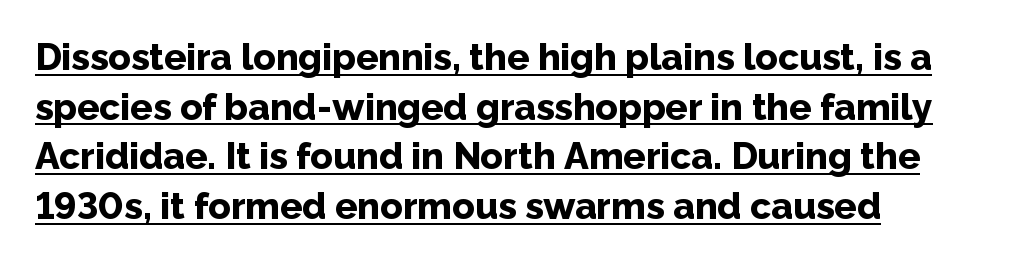
{"serif": "no", "italic": "no", "bold": "yes", "weight": "bold", "width": "normal", "stroke_contrast": "low", "x_height": "medium", "monospaced": "no", "underline": "yes", "align": "left", "line_spacing": "normal", "line_spacing_ratio": 1.34, "letter_spacing": "normal", "letter_spacing_em": 0.0, "glyph_px": 37}
